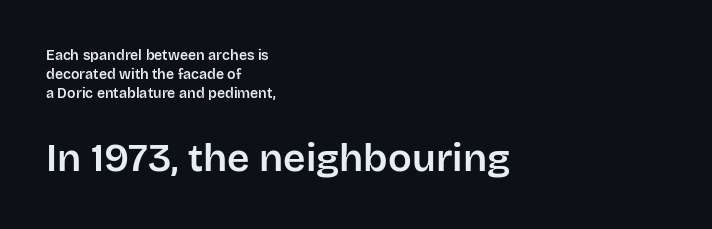
Q: Is the text italic (slanted)? A: No, it is upright.
Q: Is the typeface a serif or a sans-serif typeface? A: Sans-serif.
Q: Is the text underlined? A: No.
Q: How is the paragraph aligned? A: Left-aligned.
Q: Is the spacing between letters normal or unusually wide? A: Normal.
Q: Is the spacing between lines tight, normal or loose? A: Normal.
Q: Which block of text is set in a larger size, the first (top) or the second (bottom)? A: The second (bottom) one.
Q: Width (condensed, normal, or wide)? A: Normal.
Q: Stroke contrast? A: Low.
Q: x-height? A: Large.
Q: Monospaced? A: No.
